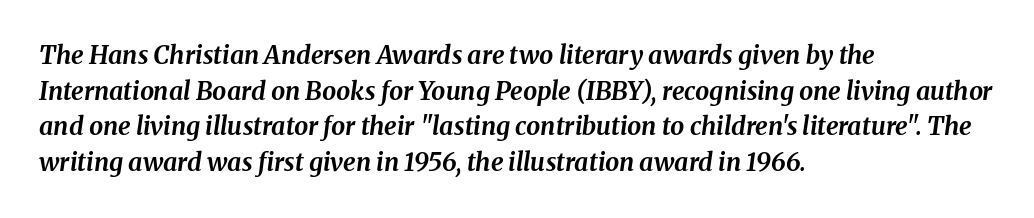
{"italic": "yes", "lean": "right", "slant_degrees": 8, "bold": "yes", "underline": "no", "align": "left", "line_spacing": "normal", "line_spacing_ratio": 1.43, "letter_spacing": "normal", "letter_spacing_em": 0.0, "glyph_px": 25}
